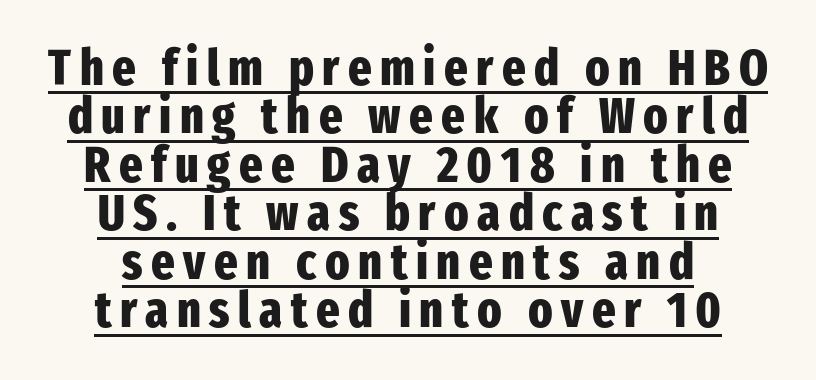
Q: Is the text bold? A: Yes.
Q: Is the text italic (slanted)? A: No, it is upright.
Q: Is the typeface a serif or a sans-serif typeface? A: Sans-serif.
Q: Is the text underlined? A: Yes.
Q: How is the paragraph aligned? A: Centered.
Q: Is the spacing between lines tight, normal or loose? A: Tight.
Q: Width (condensed, normal, or wide)? A: Condensed.
Q: Stroke contrast? A: Low.
Q: x-height? A: Medium.
Q: Monospaced? A: No.
